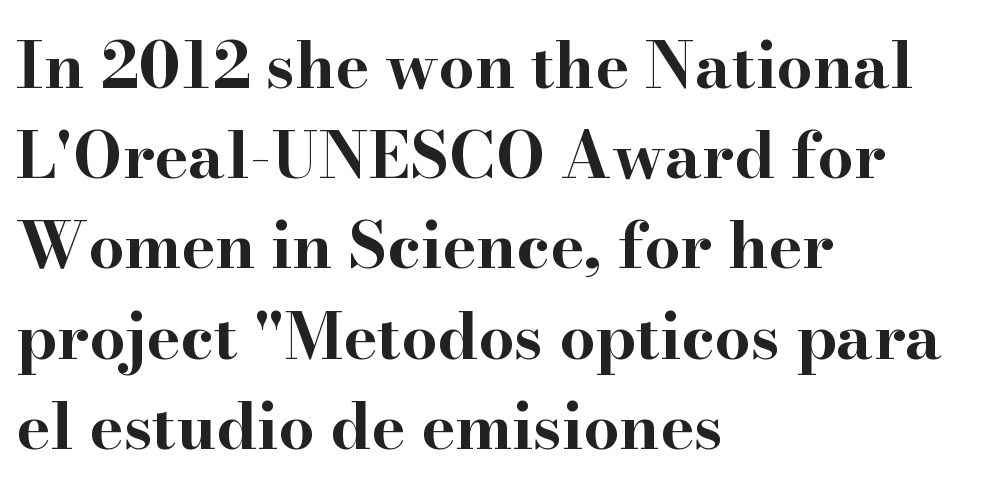
The image shows 64 px bold, wide serif type, upright; set left-aligned, normal line spacing (1.41x), normal letter spacing, not underlined; high stroke contrast and a small x-height.
